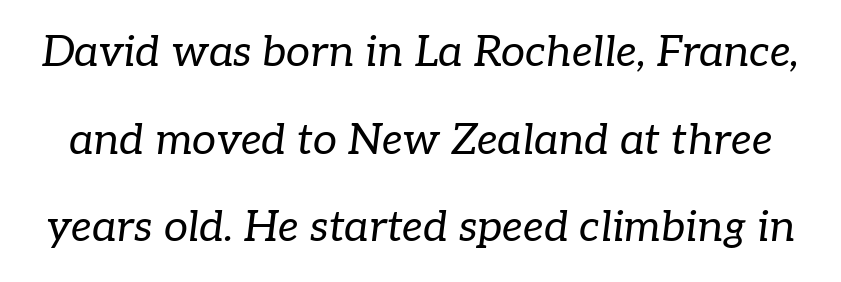
Weight: not bold — regular or lighter. Italic? Definitely — the glyphs are oblique. Reading down the column, the eye jumps a long way to each next line. Looks like regular typesetting: each glyph gets only the width it needs.
